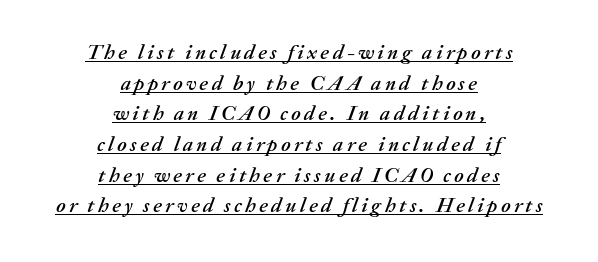
Looks like someone drew a line under every word here. A typesetter would mark this as italic. The compositor balanced each line on the midline. The block of text has a typical density, with ordinary space between rows.
